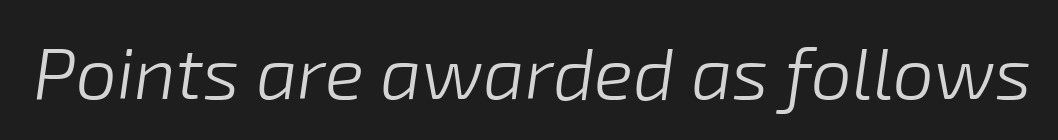
Q: Is the text bold? A: No.
Q: Is the text italic (slanted)? A: Yes, it leans right by about 8 degrees.
Q: Is the text underlined? A: No.
Q: Is the spacing between letters normal or unusually wide? A: Normal.
Q: Width (condensed, normal, or wide)? A: Normal.
Q: Stroke contrast? A: Low.
Q: x-height? A: Medium.
Q: Monospaced? A: No.
